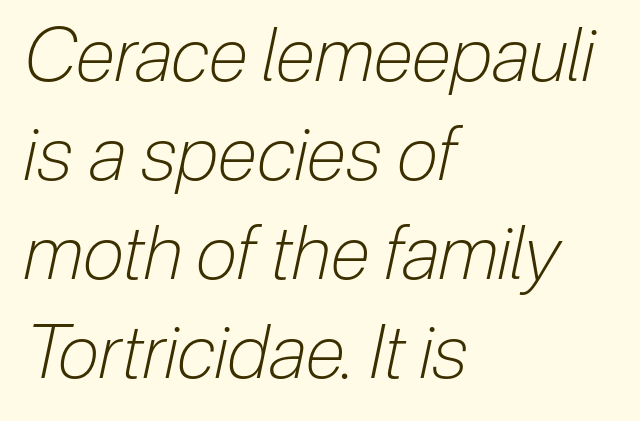
{"italic": "yes", "lean": "right", "slant_degrees": 12, "bold": "no", "weight": "light", "width": "condensed", "stroke_contrast": "low", "x_height": "medium", "monospaced": "no", "underline": "no", "align": "left", "line_spacing": "normal", "line_spacing_ratio": 1.34, "letter_spacing": "normal", "letter_spacing_em": 0.0, "glyph_px": 74}
